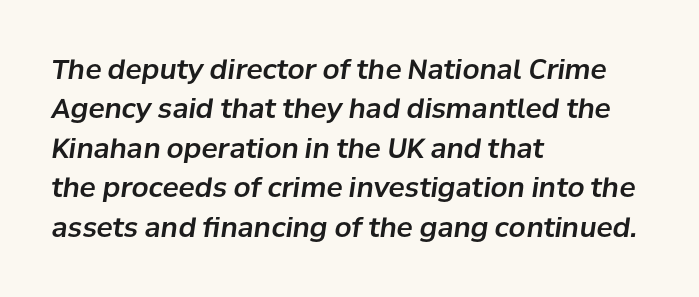
The image shows 27 px text type, italic (leaning right); set left-aligned, normal line spacing (1.46x), normal letter spacing, not underlined.
